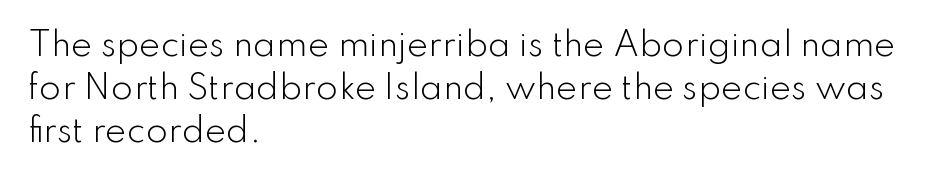
{"serif": "no", "italic": "no", "bold": "no", "weight": "light", "width": "normal", "stroke_contrast": "low", "x_height": "small", "monospaced": "no", "underline": "no", "align": "left", "line_spacing": "normal", "line_spacing_ratio": 1.35, "letter_spacing": "normal", "letter_spacing_em": 0.0, "glyph_px": 32}
